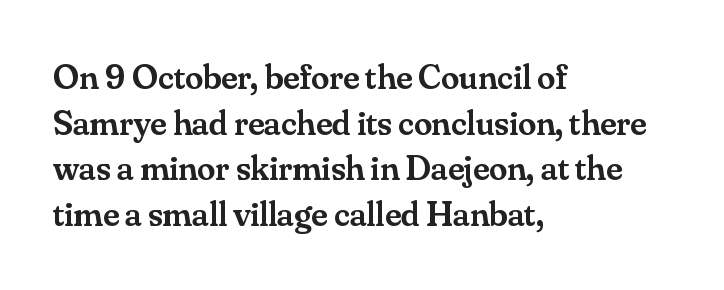
{"serif": "yes", "italic": "no", "bold": "semi", "weight": "semibold", "width": "normal", "stroke_contrast": "medium", "x_height": "small", "monospaced": "no", "underline": "no", "align": "left", "line_spacing": "normal", "line_spacing_ratio": 1.27, "letter_spacing": "normal", "letter_spacing_em": 0.0, "glyph_px": 36}
